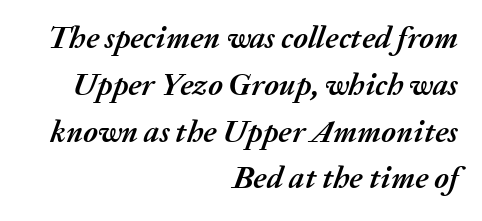
Q: Is the text bold? A: Yes.
Q: Is the text italic (slanted)? A: Yes, it leans right by about 20 degrees.
Q: Is the text underlined? A: No.
Q: How is the paragraph aligned? A: Right-aligned.
Q: Is the spacing between letters normal or unusually wide? A: Normal.
Q: Is the spacing between lines tight, normal or loose? A: Normal.
Q: Width (condensed, normal, or wide)? A: Normal.
Q: Stroke contrast? A: Medium.
Q: x-height? A: Medium.
Q: Monospaced? A: No.
